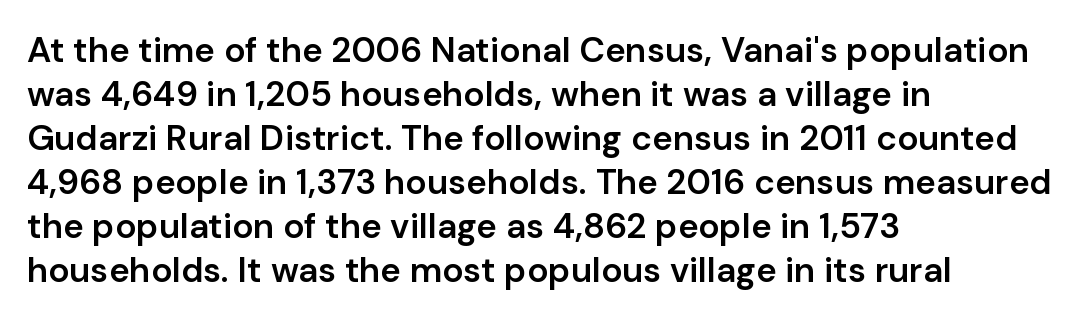
{"serif": "no", "italic": "no", "bold": "semi", "weight": "semibold", "width": "normal", "stroke_contrast": "low", "x_height": "medium", "monospaced": "no", "underline": "no", "align": "left", "line_spacing": "normal", "line_spacing_ratio": 1.26, "letter_spacing": "normal", "letter_spacing_em": 0.0, "glyph_px": 35}
